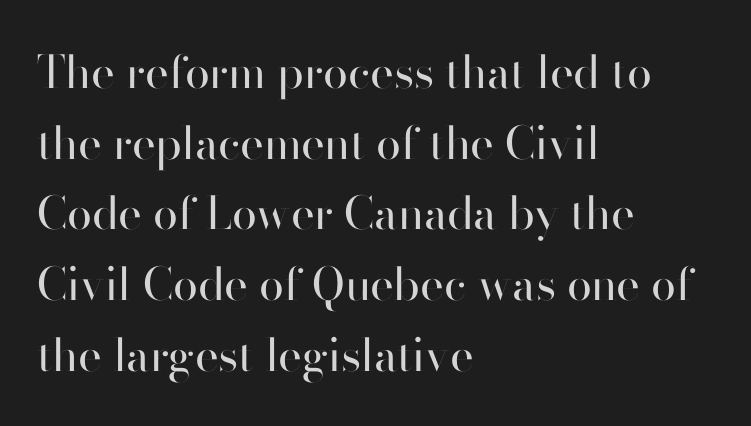
{"serif": "no", "italic": "no", "bold": "no", "weight": "regular", "width": "normal", "stroke_contrast": "high", "x_height": "small", "monospaced": "no", "underline": "no", "align": "left", "line_spacing": "normal", "line_spacing_ratio": 1.57, "letter_spacing": "normal", "letter_spacing_em": 0.0, "glyph_px": 45}
